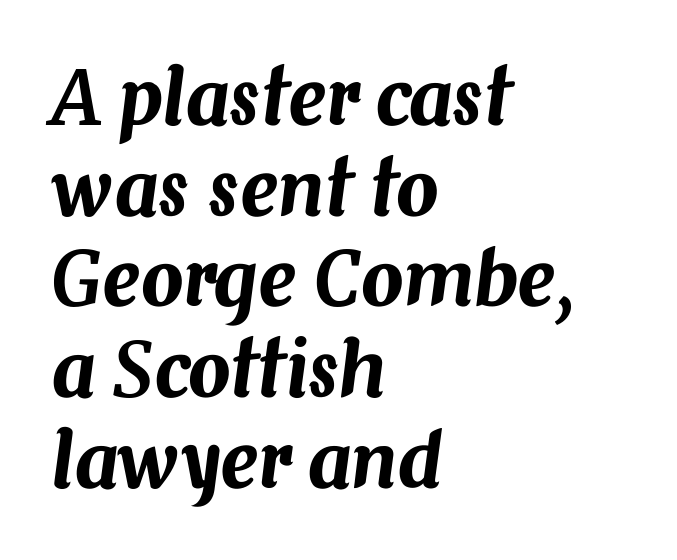
The image shows 75 px text type, italic (leaning right); set left-aligned, line spacing 1.21x, normal letter spacing, not underlined; medium stroke contrast and a medium x-height.
